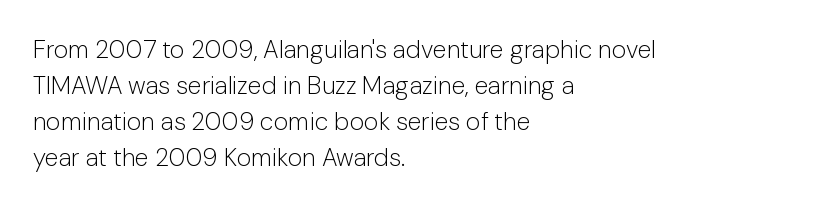
Q: Is the text bold? A: No.
Q: Is the text italic (slanted)? A: No, it is upright.
Q: Is the text underlined? A: No.
Q: How is the paragraph aligned? A: Left-aligned.
Q: Is the spacing between letters normal or unusually wide? A: Normal.
Q: Is the spacing between lines tight, normal or loose? A: Normal.
